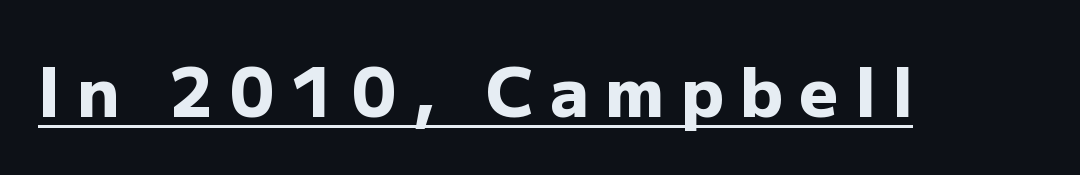
The image shows 68 px heavy sans-serif type, upright; set unusually wide letter spacing (+0.24 em), underlined; low stroke contrast and a medium x-height.
